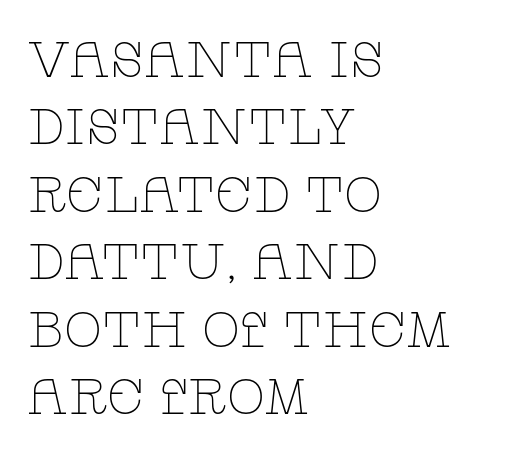
Q: Is the text bold? A: No.
Q: Is the text italic (slanted)? A: No, it is upright.
Q: Is the typeface a serif or a sans-serif typeface? A: Serif.
Q: Is the text underlined? A: No.
Q: How is the paragraph aligned? A: Left-aligned.
Q: Is the spacing between letters normal or unusually wide? A: Normal.
Q: Is the spacing between lines tight, normal or loose? A: Normal.
Q: Width (condensed, normal, or wide)? A: Wide.
Q: Stroke contrast? A: Low.
Q: x-height? A: Large.
Q: Monospaced? A: No.
